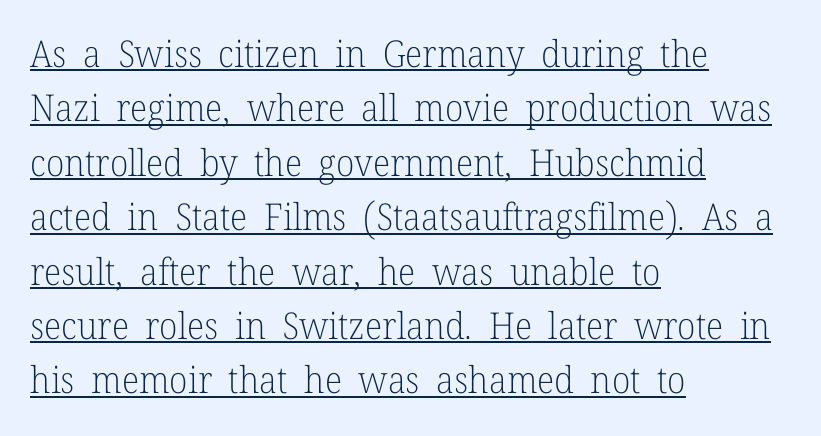
Q: Is the text bold? A: No.
Q: Is the text italic (slanted)? A: No, it is upright.
Q: Is the typeface a serif or a sans-serif typeface? A: Serif.
Q: Is the text underlined? A: Yes.
Q: How is the paragraph aligned? A: Left-aligned.
Q: Is the spacing between letters normal or unusually wide? A: Normal.
Q: Is the spacing between lines tight, normal or loose? A: Normal.
Q: Width (condensed, normal, or wide)? A: Normal.
Q: Stroke contrast? A: Low.
Q: x-height? A: Medium.
Q: Monospaced? A: No.
